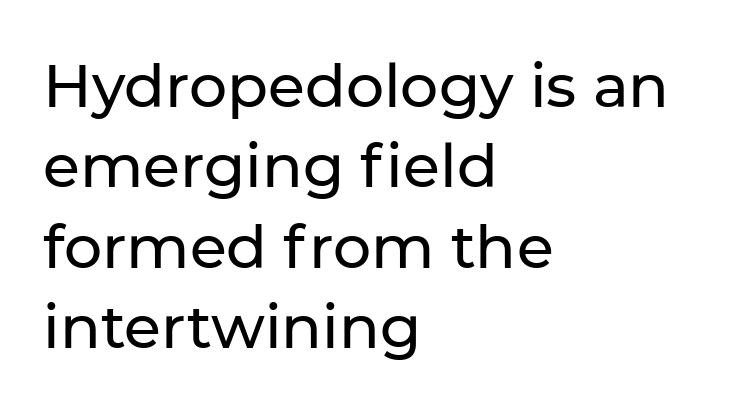
Q: Is the text italic (slanted)? A: No, it is upright.
Q: Is the typeface a serif or a sans-serif typeface? A: Sans-serif.
Q: Is the text underlined? A: No.
Q: How is the paragraph aligned? A: Left-aligned.
Q: Is the spacing between letters normal or unusually wide? A: Normal.
Q: Is the spacing between lines tight, normal or loose? A: Normal.
Q: Width (condensed, normal, or wide)? A: Normal.
Q: Stroke contrast? A: Low.
Q: x-height? A: Medium.
Q: Monospaced? A: No.
